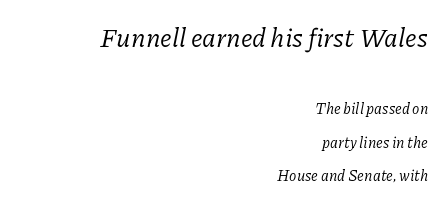
Size hierarchy here favors the leading block over the trailing one. The glyphs are unaccompanied by any horizontal stroke below them. The axis of the letterforms is tilted away from vertical. This sample uses plain, unmodified letter spacing. All the whitespace from short lines collects on the left.
